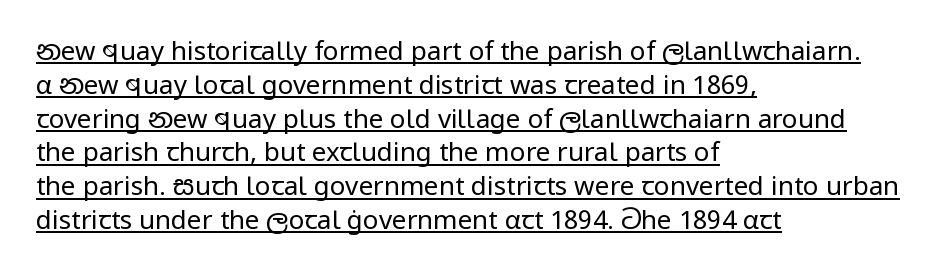
{"italic": "no", "bold": "no", "underline": "yes", "align": "left", "line_spacing": "normal", "line_spacing_ratio": 1.3, "letter_spacing": "normal", "letter_spacing_em": 0.0, "glyph_px": 26}
